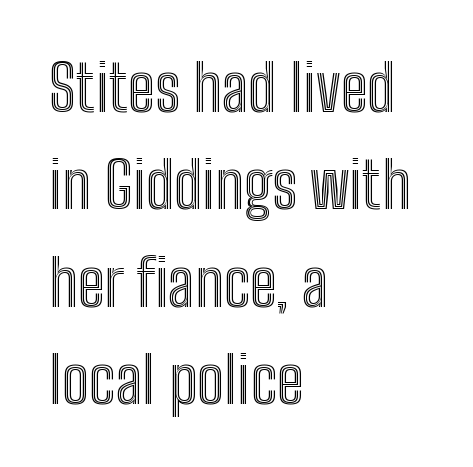
The image shows 64 px condensed type, upright; set left-aligned, normal line spacing (1.52x), normal letter spacing, not underlined; a medium x-height.
